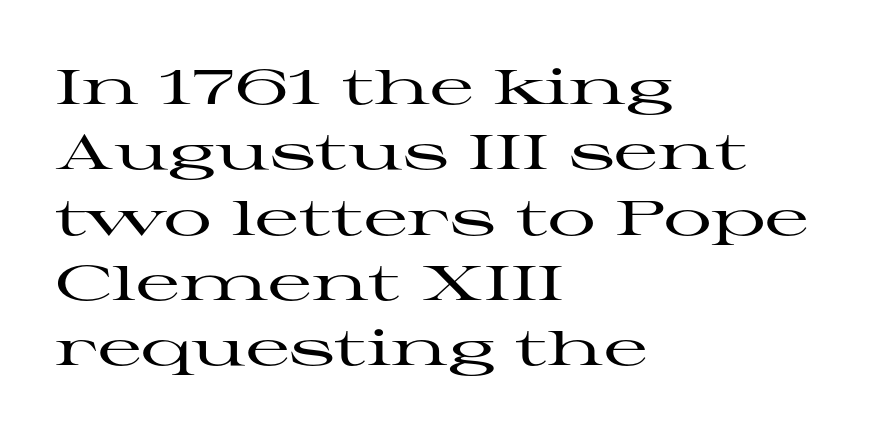
Alignment: flush left. Standard letterfit; no display-style spreading of the glyphs. The face used here is seriffed, in the tradition of book romans. The passage shown stacks its lines at a standard gap. Ascenders rise straight up at ninety degrees. Character widths vary here, with narrow letters taking less room than wide ones.
